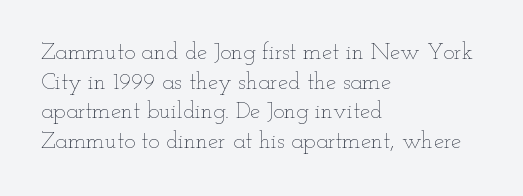
The lines sit at an ordinary, default distance from one another. The rag falls on the right side of this text block. The characters are drawn with everyday or finer stroke widths. Descender tails drop into unmarked territory.
